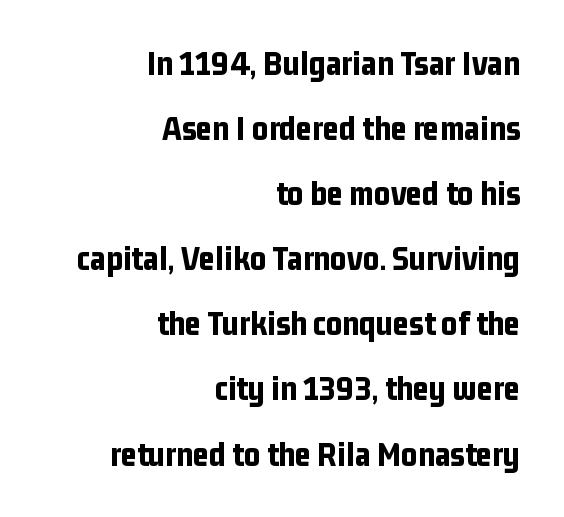
The image shows 35 px bold, condensed sans-serif type, upright; set right-aligned, line spacing 1.86x, normal letter spacing, not underlined; low stroke contrast and a medium x-height.
